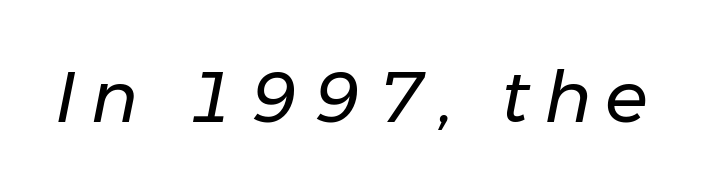
{"italic": "yes", "lean": "right", "slant_degrees": 11, "bold": "no", "weight": "regular", "width": "normal", "stroke_contrast": "low", "x_height": "medium", "monospaced": "no", "underline": "no", "letter_spacing": "wide", "letter_spacing_em": 0.2, "glyph_px": 71}
